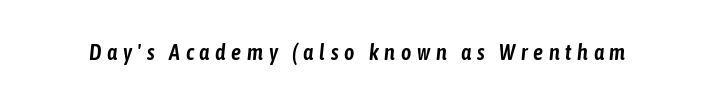
{"italic": "yes", "lean": "right", "slant_degrees": 6, "underline": "no", "letter_spacing": "wide", "letter_spacing_em": 0.26, "glyph_px": 22}
